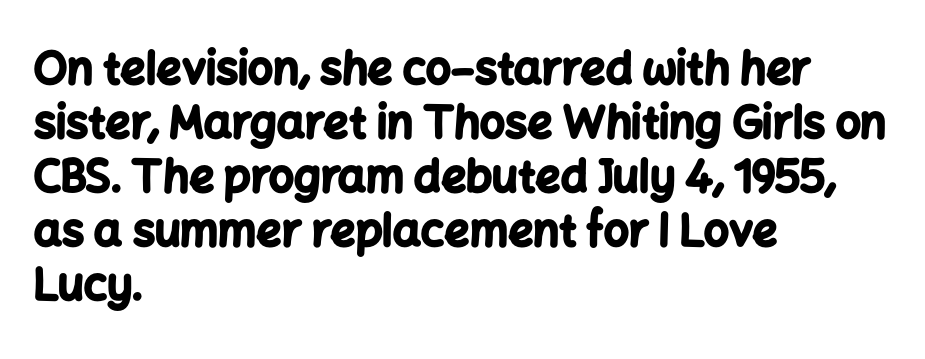
{"serif": "no", "italic": "no", "bold": "yes", "weight": "bold", "width": "normal", "stroke_contrast": "low", "x_height": "medium", "monospaced": "no", "underline": "no", "align": "left", "line_spacing_ratio": 1.23, "letter_spacing": "normal", "letter_spacing_em": 0.0, "glyph_px": 44}
